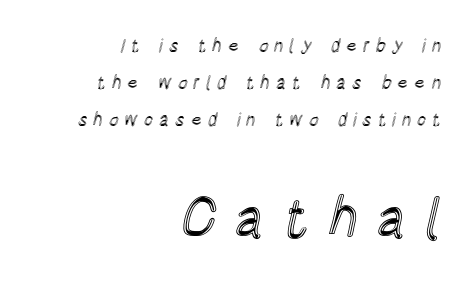
{"width": "condensed", "x_height": "large", "monospaced": "no", "underline": "no", "align": "right", "line_spacing": "loose", "line_spacing_ratio": 2.05, "letter_spacing": "wide", "letter_spacing_em": 0.32, "larger_block": "second", "size_ratio": 3.06, "glyph_px": 55}
